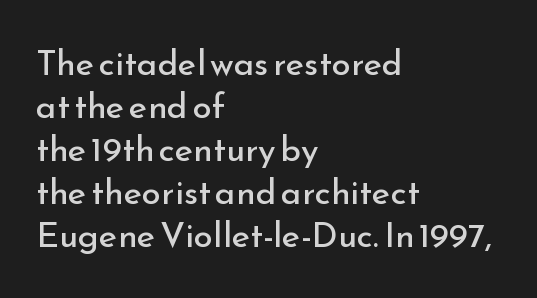
The image shows 35 px regular-weight sans-serif type, upright; set left-aligned, line spacing 1.23x, normal letter spacing, not underlined; low stroke contrast and a small x-height.
